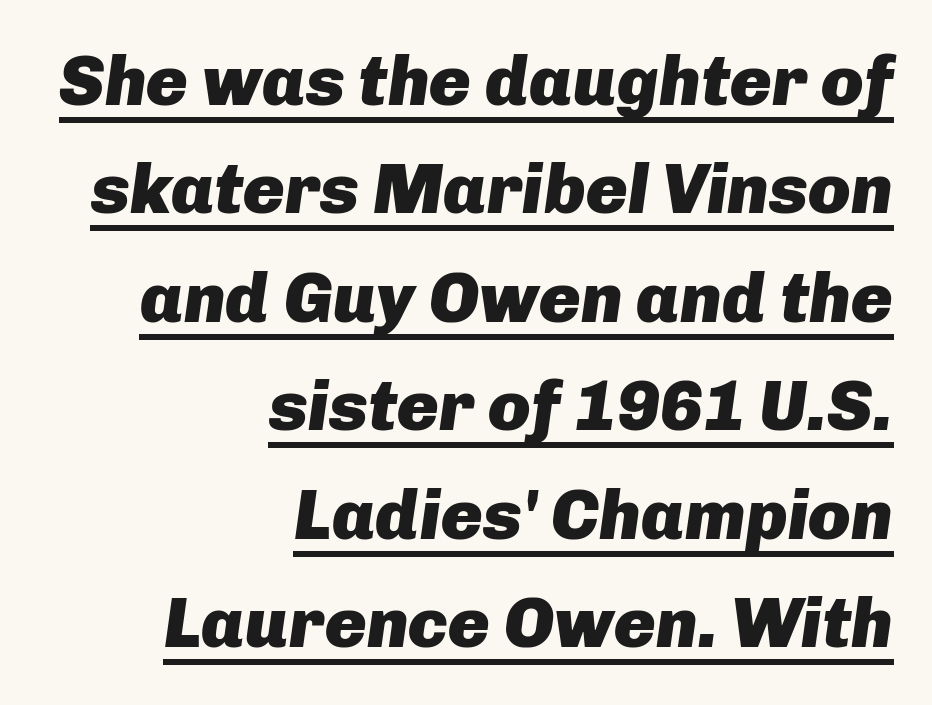
The image shows 70 px heavy type, italic (leaning right); set right-aligned, normal line spacing (1.55x), normal letter spacing, underlined; low stroke contrast and a medium x-height.
